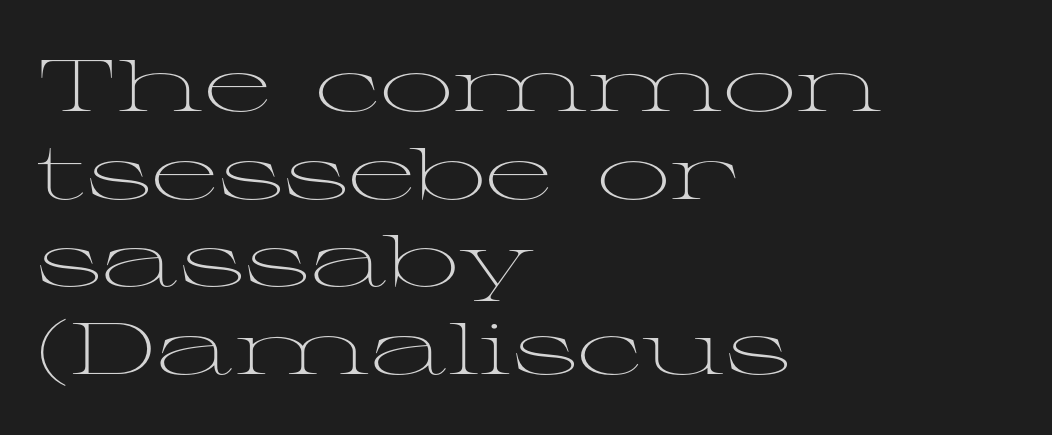
The passage is arranged the way most books set body copy — flush left. The specimen omits any rule beneath the text block's lines. The letters stand straight up with perfectly vertical stems. Spacing verdict: proportional, widths tailored to each character. On a weight scale, this lands at 450 or below.
